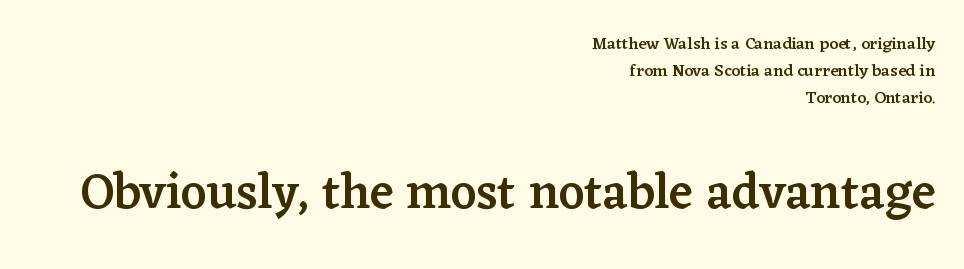
Q: Is the text bold? A: Semi-bold.
Q: Is the text italic (slanted)? A: No, it is upright.
Q: Is the typeface a serif or a sans-serif typeface? A: Serif.
Q: Is the text underlined? A: No.
Q: How is the paragraph aligned? A: Right-aligned.
Q: Is the spacing between letters normal or unusually wide? A: Normal.
Q: Is the spacing between lines tight, normal or loose? A: Normal.
Q: Which block of text is set in a larger size, the first (top) or the second (bottom)? A: The second (bottom) one.
Q: Width (condensed, normal, or wide)? A: Normal.
Q: Stroke contrast? A: Low.
Q: x-height? A: Medium.
Q: Monospaced? A: No.
